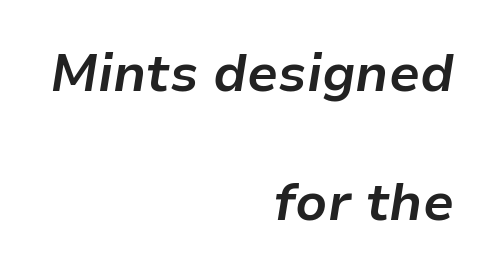
The space beneath each line is pristine and unruled. The passage shown is typed in a proportional face where columns would drift. The lines are quadded right. The glyphs look as if they've been sheared to an angle.
